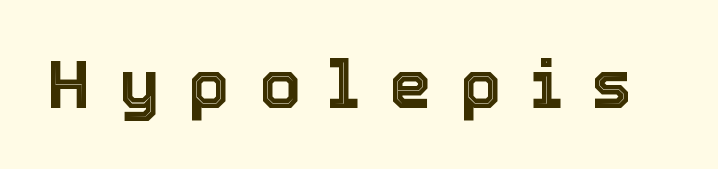
Tracking value appears strongly positive — letters spread wide. Looks like regular typesetting: each glyph gets only the width it needs. Style check: upright. Descenders hang freely into open space.
